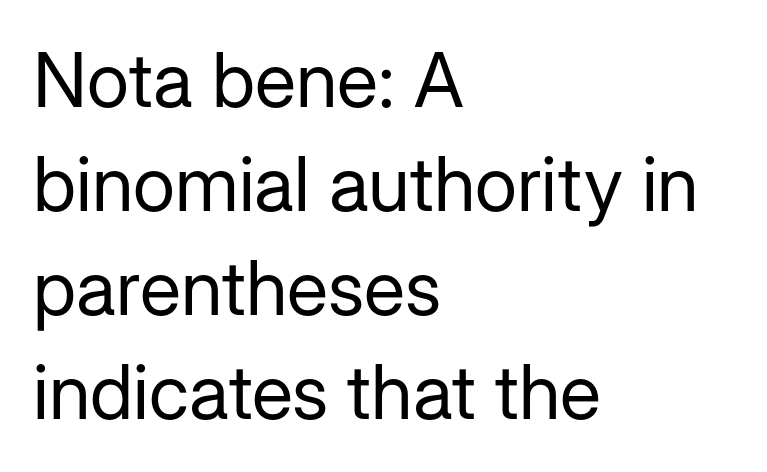
The image shows 76 px regular-weight sans-serif type, upright; set left-aligned, normal line spacing (1.37x), normal letter spacing, not underlined; low stroke contrast and a medium x-height.
